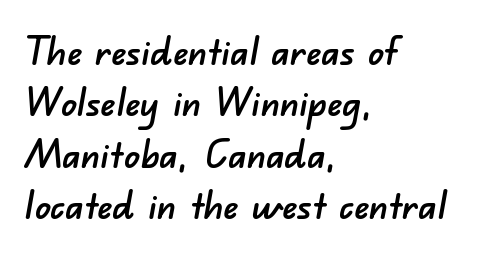
The image shows 39 px sans-serif type; set left-aligned, normal line spacing (1.32x), normal letter spacing, not underlined; low stroke contrast and a small x-height.
